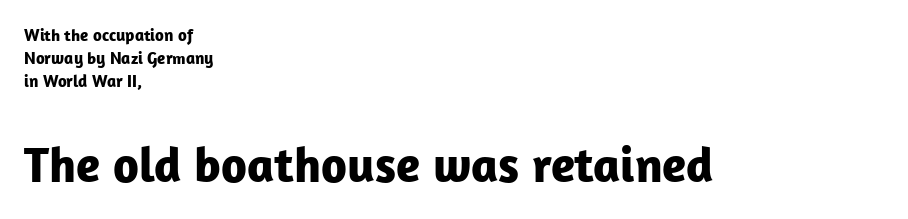
Q: Is the text bold? A: Yes.
Q: Is the text italic (slanted)? A: No, it is upright.
Q: Is the typeface a serif or a sans-serif typeface? A: Sans-serif.
Q: Is the text underlined? A: No.
Q: How is the paragraph aligned? A: Left-aligned.
Q: Is the spacing between letters normal or unusually wide? A: Normal.
Q: Is the spacing between lines tight, normal or loose? A: Normal.
Q: Which block of text is set in a larger size, the first (top) or the second (bottom)? A: The second (bottom) one.
Q: Width (condensed, normal, or wide)? A: Normal.
Q: Stroke contrast? A: Low.
Q: x-height? A: Medium.
Q: Monospaced? A: No.
